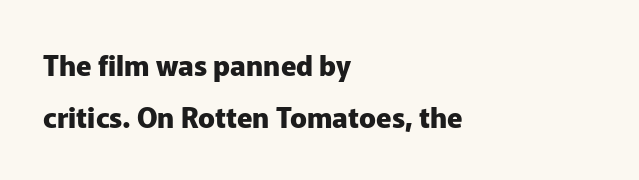
The letterforms sit shoulder to shoulder at normal distance. The characters display no serif detailing; their extremities are plain. Think of a printed novel: that variable character pitch is what you see here. The strip under each line holds only bare page. The lettering stays uniformly vertical, giving the passage a roman look. Plenty of ink on the page — the face is bold.
